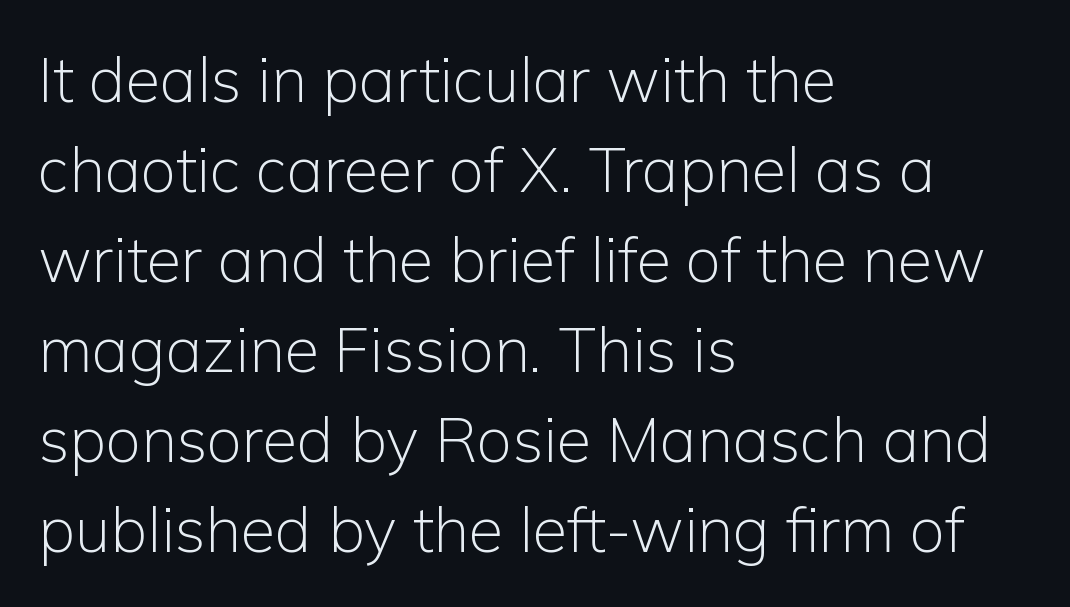
Q: Is the text bold? A: No.
Q: Is the text italic (slanted)? A: No, it is upright.
Q: Is the typeface a serif or a sans-serif typeface? A: Sans-serif.
Q: Is the text underlined? A: No.
Q: How is the paragraph aligned? A: Left-aligned.
Q: Is the spacing between letters normal or unusually wide? A: Normal.
Q: Is the spacing between lines tight, normal or loose? A: Normal.
Q: Width (condensed, normal, or wide)? A: Normal.
Q: Stroke contrast? A: Low.
Q: x-height? A: Medium.
Q: Monospaced? A: No.
